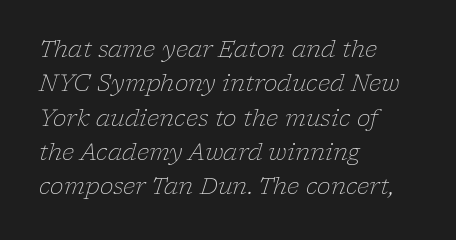
This block has exactly the height ordinary leading produces. Glance below the letters and you will spot only blank space. The strokes carry an ordinary text weight at most. Spacing between characters is what you'd get straight out of the box. This is oblique type, the kind used for emphasis or titles.
